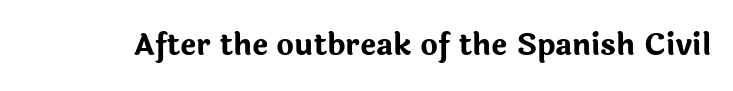
Q: Is the text bold? A: Yes.
Q: Is the text italic (slanted)? A: No, it is upright.
Q: Is the typeface a serif or a sans-serif typeface? A: Sans-serif.
Q: Is the text underlined? A: No.
Q: Is the spacing between letters normal or unusually wide? A: Normal.
Q: Width (condensed, normal, or wide)? A: Normal.
Q: Stroke contrast? A: Low.
Q: x-height? A: Medium.
Q: Monospaced? A: No.
